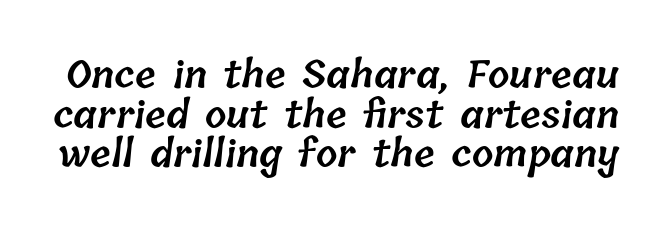
{"bold": "semi", "weight": "semibold", "width": "normal", "stroke_contrast": "low", "x_height": "medium", "monospaced": "no", "underline": "no", "line_spacing": "tight", "line_spacing_ratio": 1.04, "letter_spacing": "normal", "letter_spacing_em": 0.0, "glyph_px": 38}
